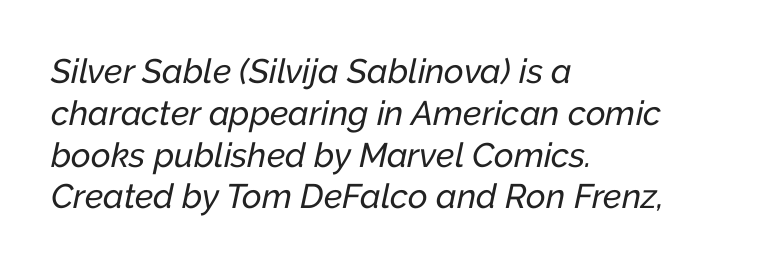
The image shows 34 px text type, italic (leaning right); set left-aligned, line spacing 1.23x, normal letter spacing, not underlined; low stroke contrast and a medium x-height.
